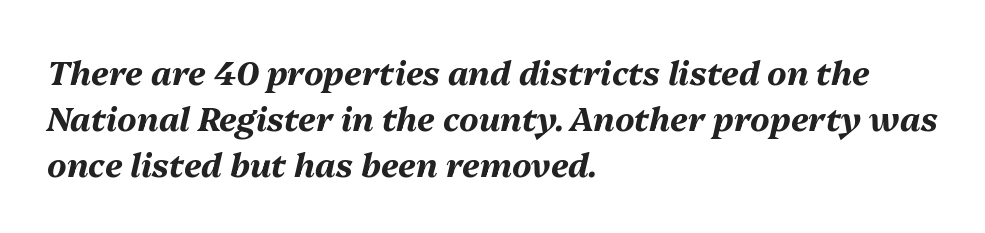
Q: Is the text bold? A: Yes.
Q: Is the text italic (slanted)? A: Yes, it leans right by about 13 degrees.
Q: Is the text underlined? A: No.
Q: How is the paragraph aligned? A: Left-aligned.
Q: Is the spacing between letters normal or unusually wide? A: Normal.
Q: Is the spacing between lines tight, normal or loose? A: Normal.
Q: Width (condensed, normal, or wide)? A: Normal.
Q: Stroke contrast? A: Medium.
Q: x-height? A: Medium.
Q: Monospaced? A: No.
